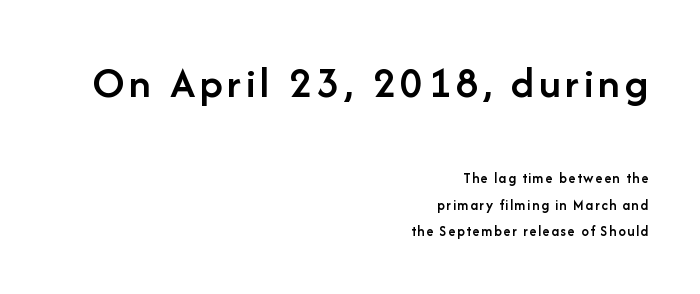
The image shows 45 px semibold sans-serif type, upright; set right-aligned, line spacing 1.78x, not underlined; the first (top) block is 3.0x larger; low stroke contrast and a medium x-height.
